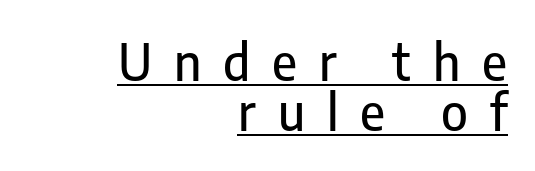
The image shows 51 px condensed sans-serif type, upright; set right-aligned, tight line spacing (0.98x), unusually wide letter spacing (+0.43 em), underlined; low stroke contrast and a medium x-height.
